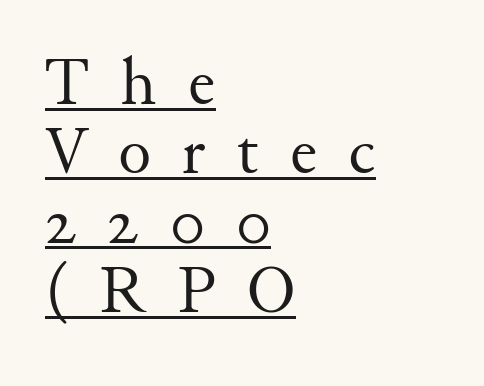
{"serif": "yes", "italic": "no", "bold": "no", "weight": "regular", "width": "normal", "stroke_contrast": "medium", "x_height": "small", "monospaced": "no", "underline": "yes", "align": "left", "line_spacing": "tight", "line_spacing_ratio": 1.02, "letter_spacing": "wide", "letter_spacing_em": 0.46, "glyph_px": 68}
